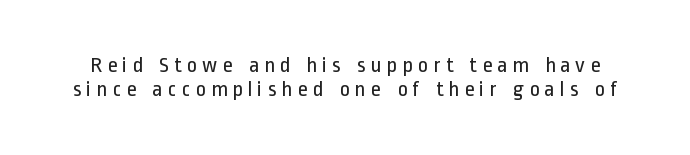
{"italic": "no", "bold": "no", "underline": "no", "line_spacing": "tight", "line_spacing_ratio": 1.07, "letter_spacing": "wide", "letter_spacing_em": 0.22, "glyph_px": 22}
